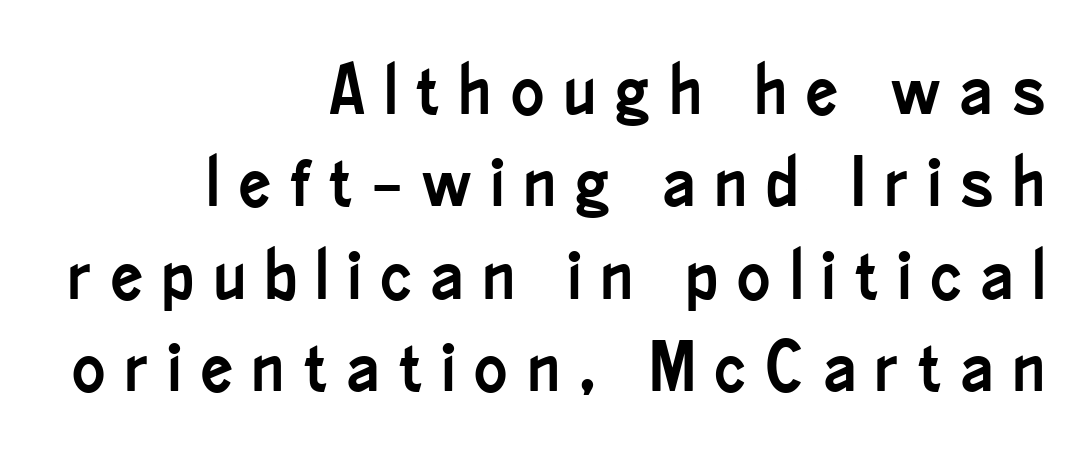
The image shows 70 px condensed sans-serif type, upright; set right-aligned, normal line spacing (1.32x), unusually wide letter spacing (+0.28 em), not underlined; low stroke contrast and a small x-height.
